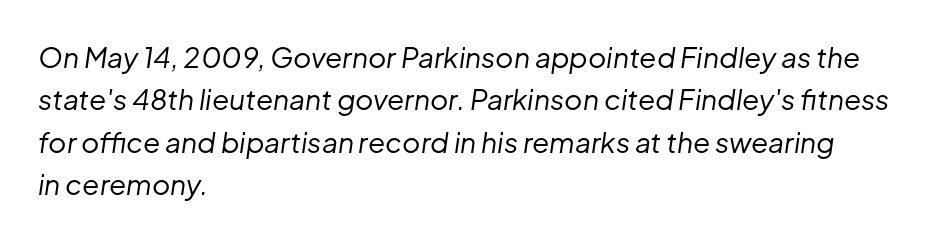
Q: Is the text bold? A: No.
Q: Is the text italic (slanted)? A: Yes, it leans right by about 8 degrees.
Q: Is the text underlined? A: No.
Q: How is the paragraph aligned? A: Left-aligned.
Q: Is the spacing between letters normal or unusually wide? A: Normal.
Q: Is the spacing between lines tight, normal or loose? A: Normal.
Q: Width (condensed, normal, or wide)? A: Normal.
Q: Stroke contrast? A: Low.
Q: x-height? A: Medium.
Q: Monospaced? A: No.
